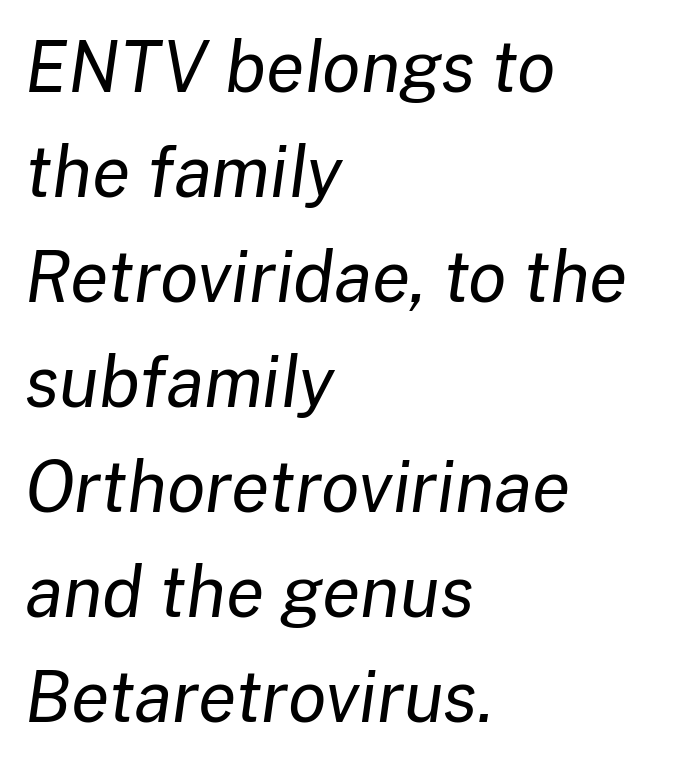
{"italic": "yes", "lean": "right", "slant_degrees": 8, "bold": "no", "weight": "regular", "width": "normal", "stroke_contrast": "low", "x_height": "medium", "monospaced": "no", "underline": "no", "align": "left", "line_spacing": "normal", "line_spacing_ratio": 1.5, "letter_spacing": "normal", "letter_spacing_em": 0.0, "glyph_px": 70}
